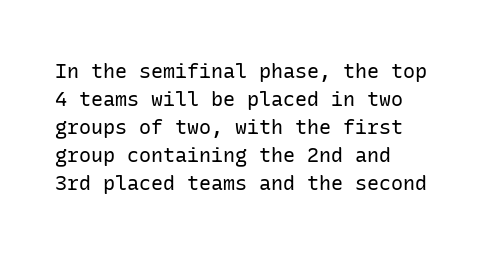
{"italic": "no", "bold": "no", "underline": "no", "align": "left", "line_spacing": "normal", "line_spacing_ratio": 1.4, "letter_spacing": "normal", "letter_spacing_em": 0.0, "glyph_px": 20}
